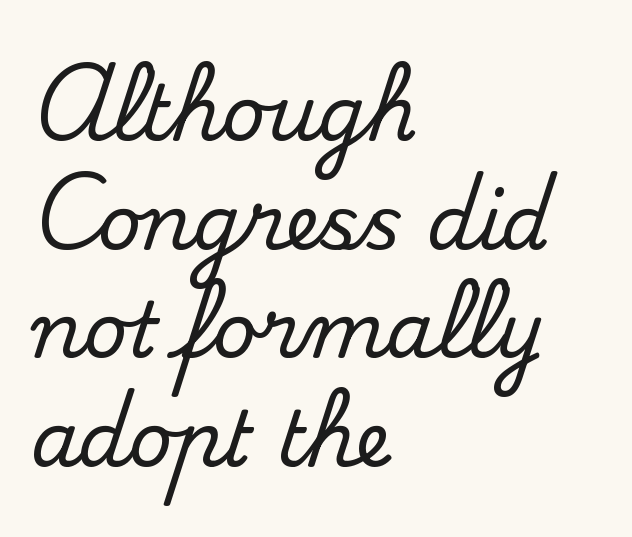
The rendering uses natural spacing where letterforms have individual widths. The rendering uses a moderate line-height, typical for paragraphs. Letters rest on an invisible, unmarked baseline. The rendering keeps characters at their native spacing.
